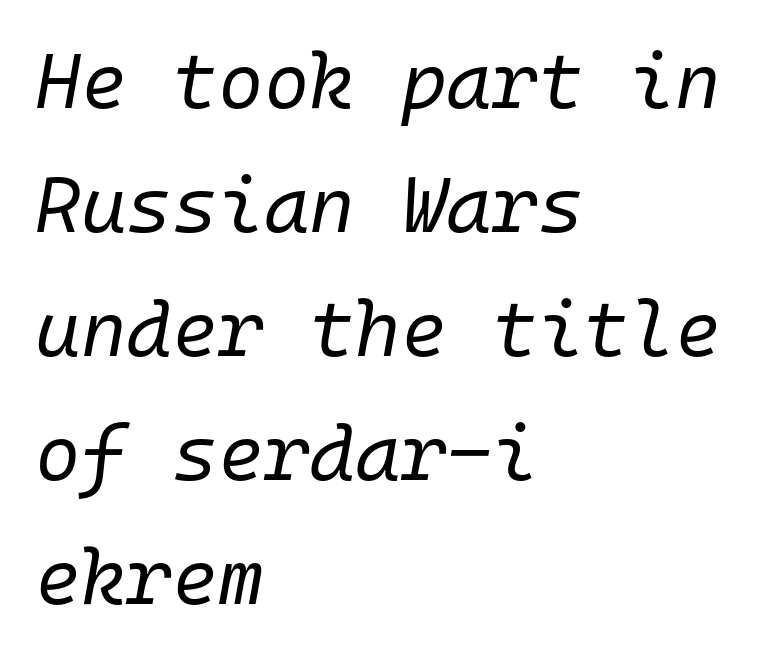
The image shows 78 px regular-weight type, italic (leaning right), monospaced; set left-aligned, normal line spacing (1.59x), normal letter spacing, not underlined; low stroke contrast and a medium x-height.
